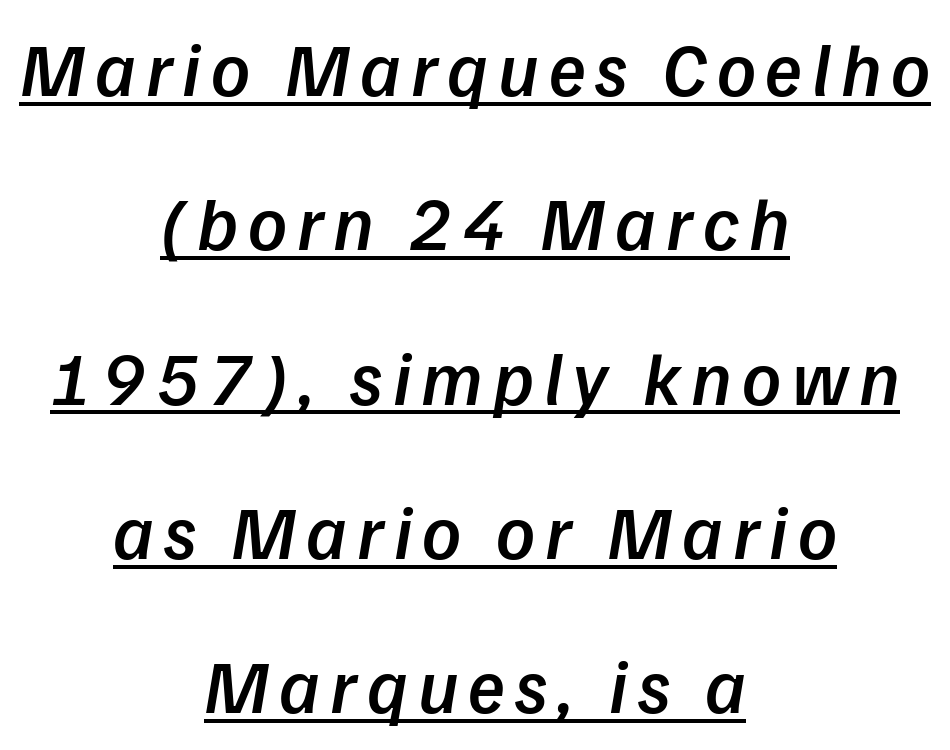
The image shows 76 px semibold type, italic (leaning right); set centered, loose line spacing (2.03x), underlined; low stroke contrast and a medium x-height.
